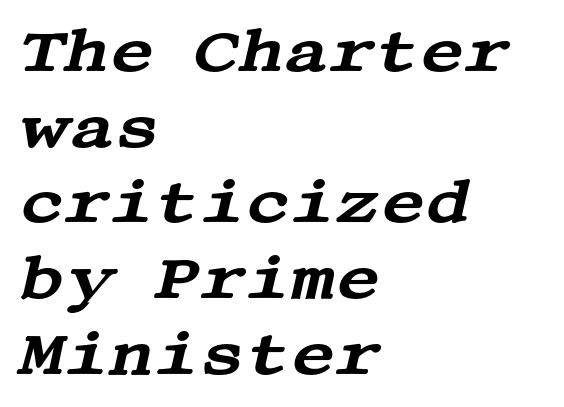
Q: Is the text italic (slanted)? A: Yes, it leans right by about 13 degrees.
Q: Is the typeface a serif or a sans-serif typeface? A: Serif.
Q: Is the text underlined? A: No.
Q: How is the paragraph aligned? A: Left-aligned.
Q: Is the spacing between letters normal or unusually wide? A: Normal.
Q: Width (condensed, normal, or wide)? A: Wide.
Q: Stroke contrast? A: Medium.
Q: x-height? A: Large.
